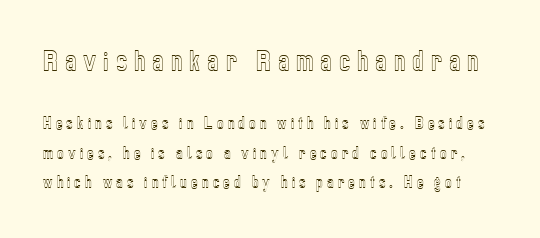
The foot of each line stays bare and open. Quick note: interline space is abundant. Is the letter spacing exaggerated? Yes — the characters are pushed far apart. The lettering stays uniformly vertical, giving the passage a roman look. Two sizes are in play, and the larger belongs to the first block.
